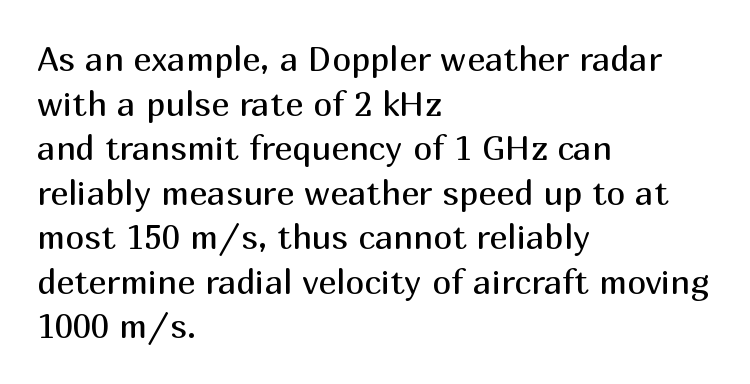
Style check: upright. Character widths vary here, with narrow letters taking less room than wide ones. These glyphs show unthickened strokes, regular width or finer. The letters sit at their default tracking, neither squeezed nor spread.
